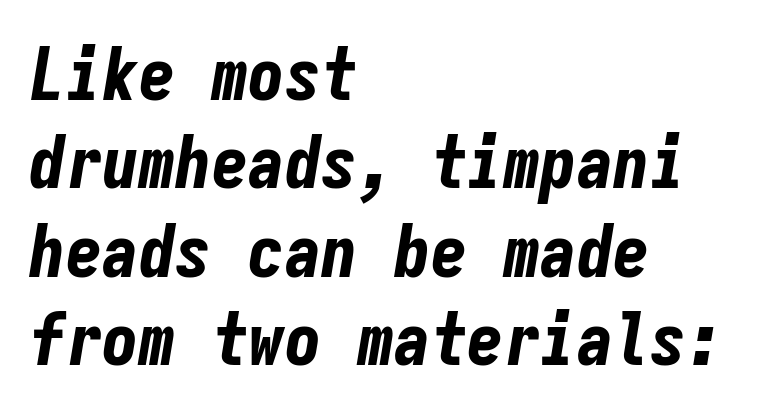
{"italic": "yes", "lean": "right", "slant_degrees": 9, "bold": "yes", "weight": "bold", "width": "condensed", "stroke_contrast": "low", "x_height": "medium", "monospaced": "yes", "underline": "no", "align": "left", "line_spacing_ratio": 1.21, "letter_spacing": "normal", "letter_spacing_em": 0.0, "glyph_px": 73}
